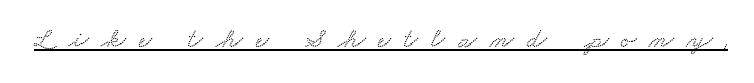
The image shows 28 px wide serif type; set unusually wide letter spacing (+0.46 em), underlined; low stroke contrast and a small x-height.
